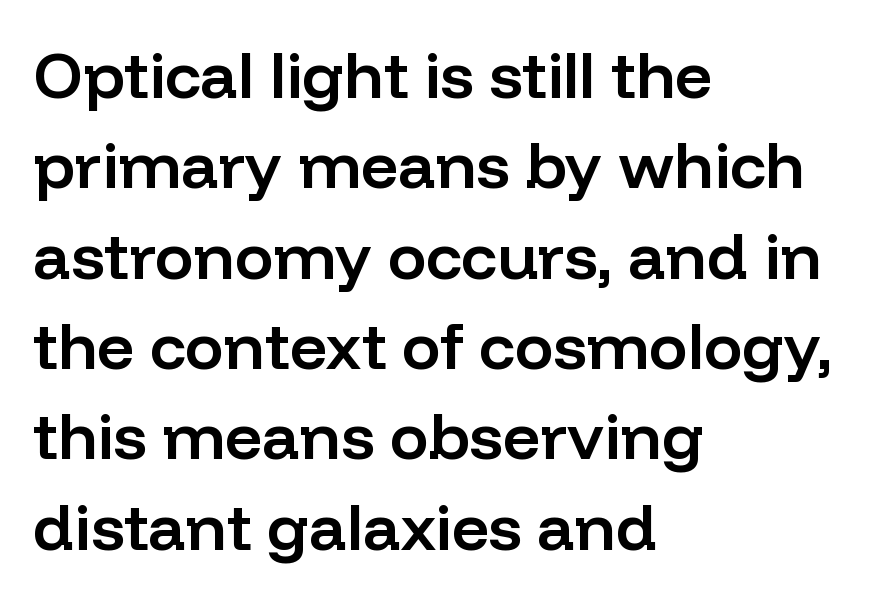
A clean baseline with only descenders dipping below it. Students, observe: this is what conventionally led text looks like. Stems and bowls a touch heavier than normal — semibold. Think of a printed novel: that variable character pitch is what you see here. This is roman type, the default non-slanted kind. One-word summary of the alignment: left.
